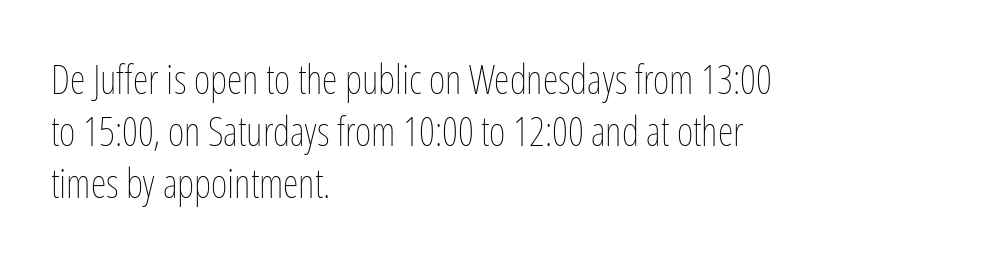
Q: Is the text bold? A: No.
Q: Is the text italic (slanted)? A: No, it is upright.
Q: Is the text underlined? A: No.
Q: How is the paragraph aligned? A: Left-aligned.
Q: Is the spacing between letters normal or unusually wide? A: Normal.
Q: Is the spacing between lines tight, normal or loose? A: Normal.
Q: Width (condensed, normal, or wide)? A: Condensed.
Q: Stroke contrast? A: Low.
Q: x-height? A: Medium.
Q: Monospaced? A: No.
